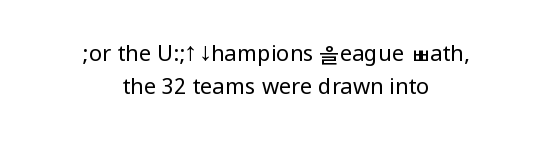
The image shows 22 px text type, upright; set centered, normal line spacing (1.52x), normal letter spacing, not underlined.
